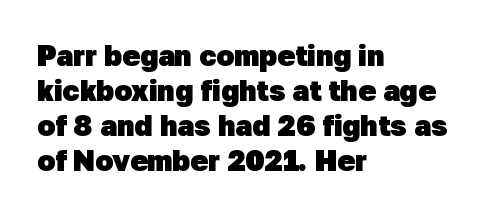
Q: Is the text bold? A: Yes.
Q: Is the typeface a serif or a sans-serif typeface? A: Sans-serif.
Q: Is the text underlined? A: No.
Q: How is the paragraph aligned? A: Left-aligned.
Q: Is the spacing between letters normal or unusually wide? A: Normal.
Q: Width (condensed, normal, or wide)? A: Normal.
Q: Stroke contrast? A: Low.
Q: x-height? A: Medium.
Q: Monospaced? A: No.
